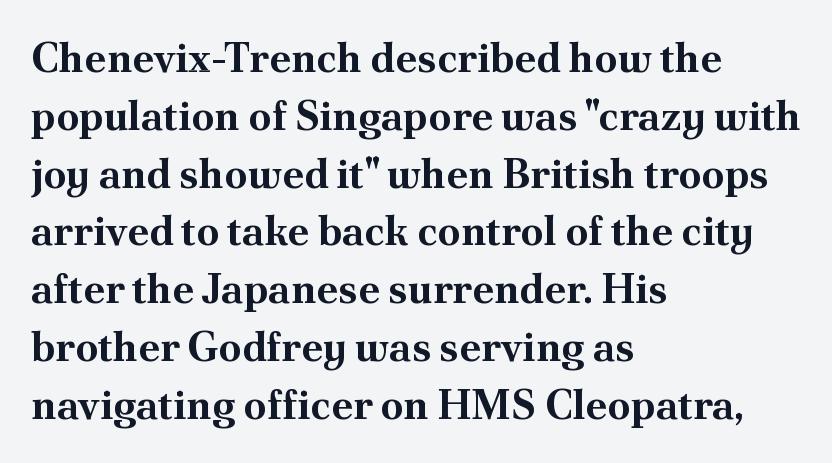
A typesetter would call this zero additional tracking. Spacing verdict: proportional, widths tailored to each character. Posture: straight, roman, zero tilt. Beneath every word, the page is bare. Where is the straight margin? On the left.
